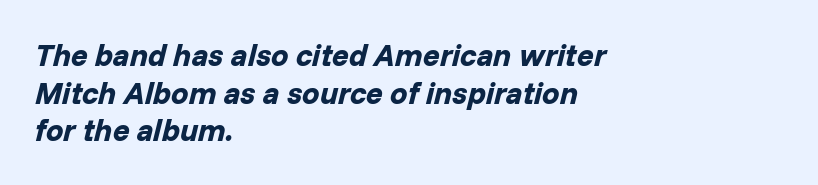
The image shows 31 px bold type, italic (leaning right); set left-aligned, line spacing 1.21x, normal letter spacing, not underlined; low stroke contrast and a medium x-height.
